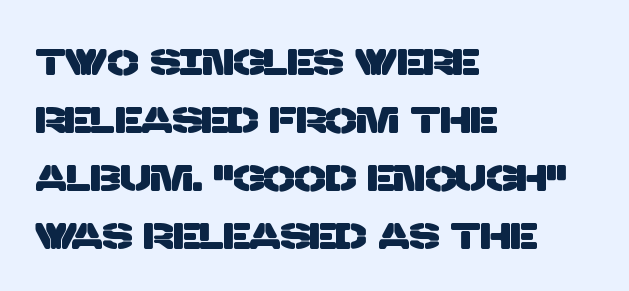
The image shows 37 px sans-serif type; set left-aligned, normal line spacing (1.57x), normal letter spacing, not underlined; low stroke contrast and a large x-height.
